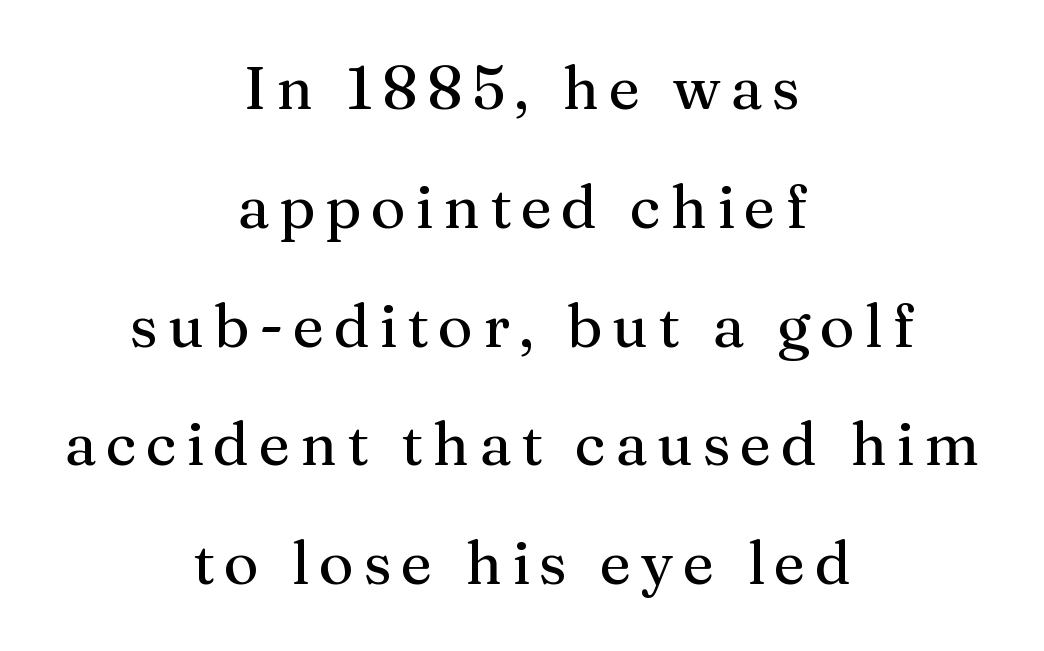
Which margin do the lines hug? Neither — every line sits in the middle. When letters stand straight like this, we call the style roman or upright. Here the designer chose a conventional face with non-uniform glyph widths. Is this a sans? No — the strokes have serifs.
